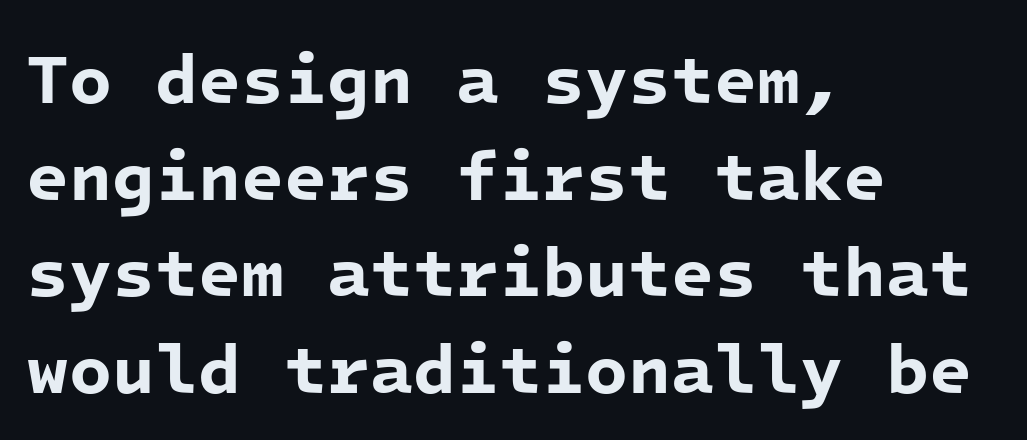
Q: Is the text bold? A: Yes.
Q: Is the typeface a serif or a sans-serif typeface? A: Sans-serif.
Q: Is the text underlined? A: No.
Q: How is the paragraph aligned? A: Left-aligned.
Q: Is the spacing between letters normal or unusually wide? A: Normal.
Q: Is the spacing between lines tight, normal or loose? A: Normal.
Q: Width (condensed, normal, or wide)? A: Normal.
Q: Stroke contrast? A: Low.
Q: x-height? A: Medium.
Q: Monospaced? A: Yes.
